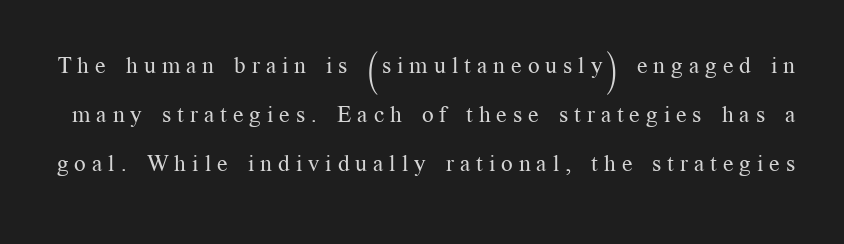
This sample trades compactness for vertical openness between lines. This is roman type, the default non-slanted kind. The gap between lines stays unmarked. What stands out about the letter spacing? Its width — letters are far apart. No chunkiness to these letters — they're not bold.
